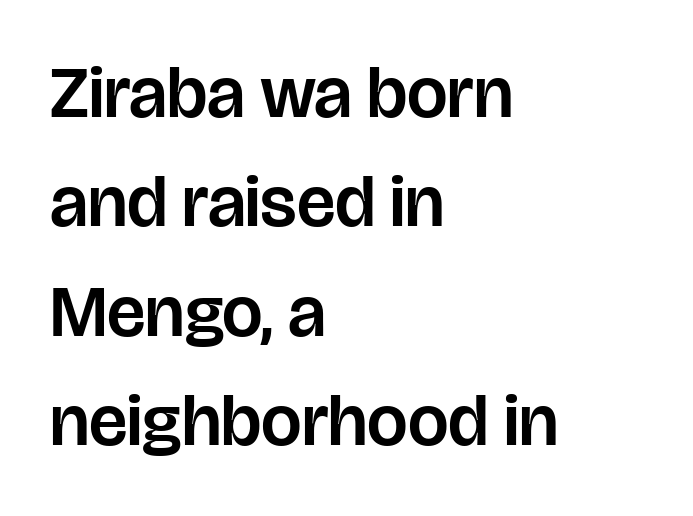
The image shows 72 px sans-serif type, upright; set left-aligned, normal line spacing (1.52x), normal letter spacing, not underlined; low stroke contrast and a large x-height.
